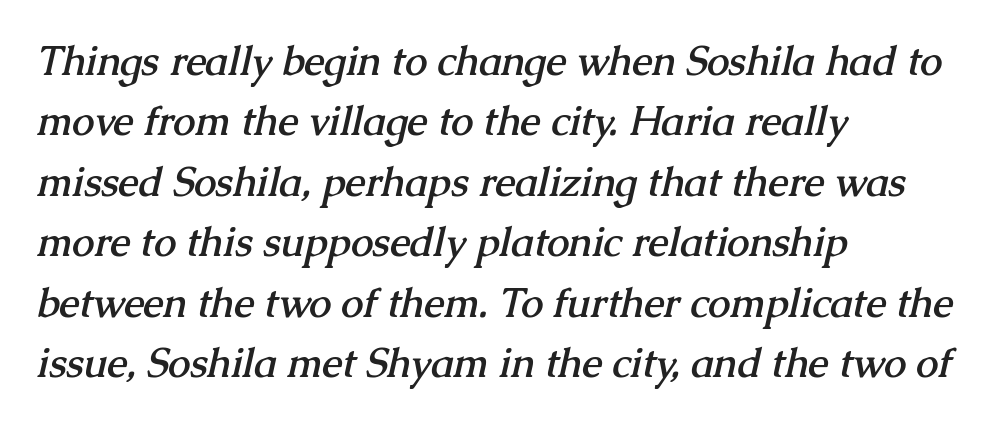
On the weight axis this lands at bold, roughly 700. All the whitespace from short lines collects on the right. The passage shown is typed in a proportional face where columns would drift. Rows of type keep a routine distance in the vertical direction. Clear beneath every line of the passage. The passage shown has conventional tracking throughout.
